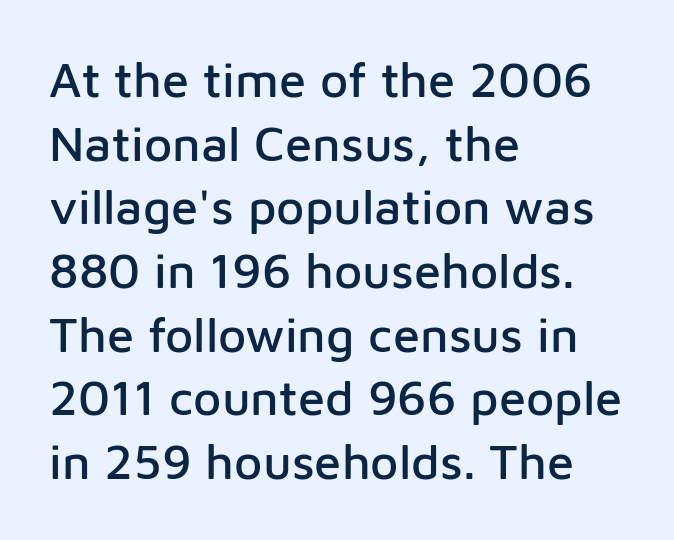
Serif or sans? Sans — the stroke terminals are bare. Posture: upright roman. Type without underlining. If you measured baseline to baseline, you'd find a middling distance. Proportional: the letters do not fall into vertical columns. These lines keep a tight, regular rhythm from letter to letter.
